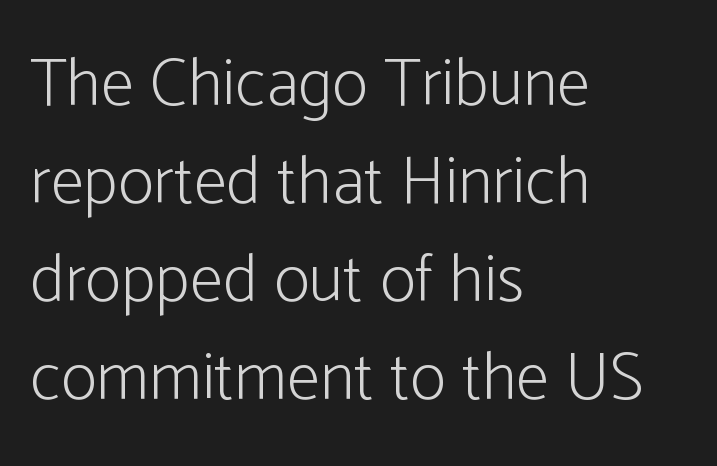
Q: Is the text bold? A: No.
Q: Is the text italic (slanted)? A: No, it is upright.
Q: Is the typeface a serif or a sans-serif typeface? A: Sans-serif.
Q: Is the text underlined? A: No.
Q: How is the paragraph aligned? A: Left-aligned.
Q: Is the spacing between letters normal or unusually wide? A: Normal.
Q: Is the spacing between lines tight, normal or loose? A: Normal.
Q: Width (condensed, normal, or wide)? A: Condensed.
Q: Stroke contrast? A: Low.
Q: x-height? A: Medium.
Q: Monospaced? A: No.
